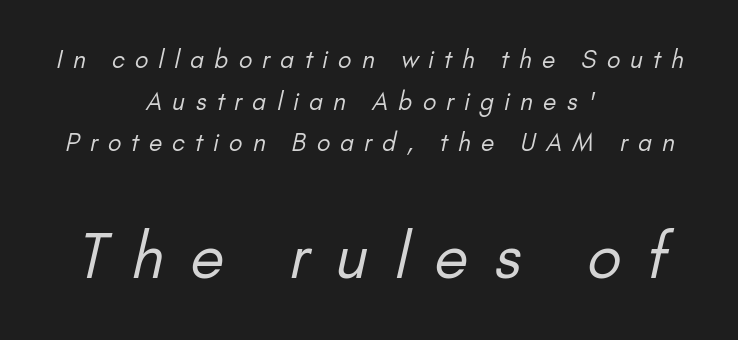
The image shows 61 px regular-weight sans-serif type; set centered, line spacing 1.73x, unusually wide letter spacing (+0.43 em), not underlined; the second (bottom) block is 2.54x larger; low stroke contrast and a small x-height.
